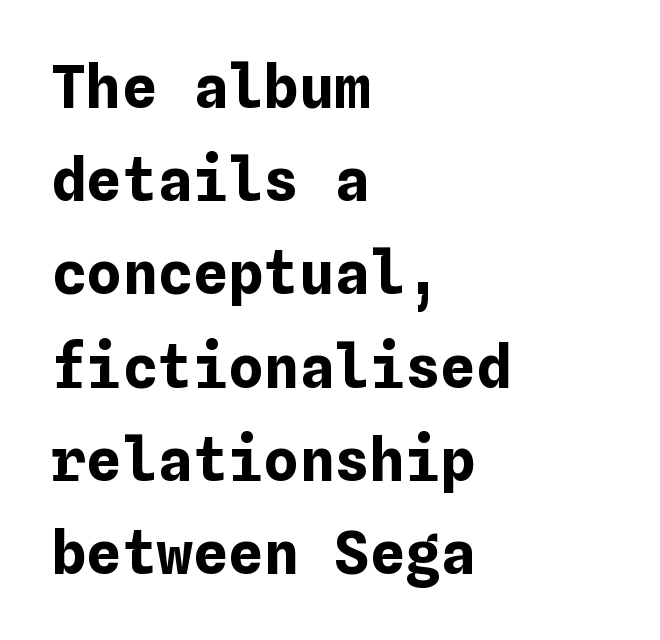
Weight check: bold — yes, fully. The line texture is even and compact thanks to regular tracking. Normally led — the rows are evenly, conventionally spaced. These lines stack with their left ends in a neat column. Descenders hang freely into open space. Every character sits straight up, as roman type does.
